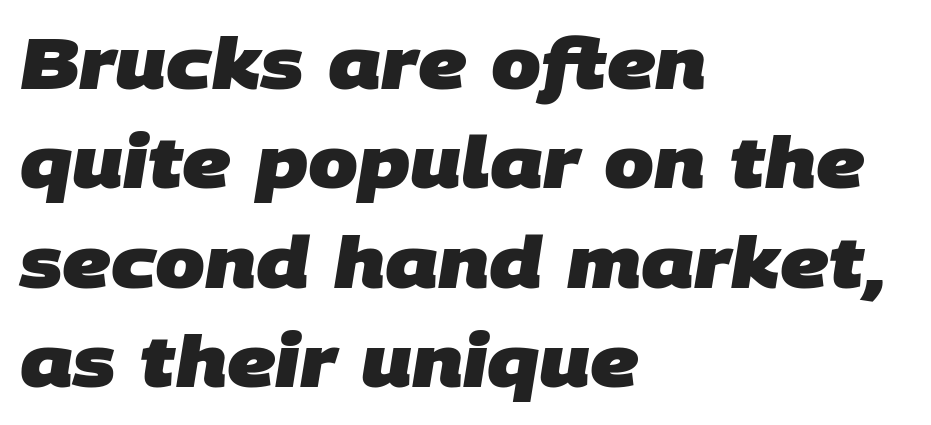
Q: Is the text bold? A: Yes.
Q: Is the typeface a serif or a sans-serif typeface? A: Sans-serif.
Q: Is the text underlined? A: No.
Q: How is the paragraph aligned? A: Left-aligned.
Q: Is the spacing between letters normal or unusually wide? A: Normal.
Q: Is the spacing between lines tight, normal or loose? A: Normal.
Q: Width (condensed, normal, or wide)? A: Normal.
Q: Stroke contrast? A: Low.
Q: x-height? A: Large.
Q: Monospaced? A: No.
